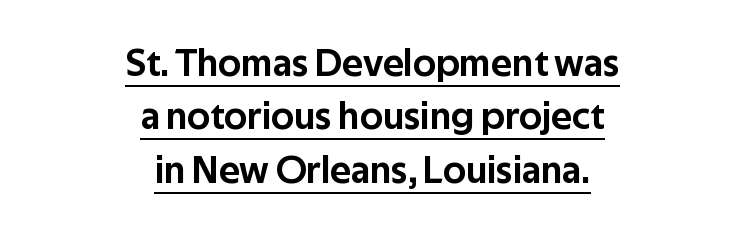
The image shows 39 px sans-serif type, upright; set centered, normal line spacing (1.37x), normal letter spacing, underlined; low stroke contrast and a medium x-height.
